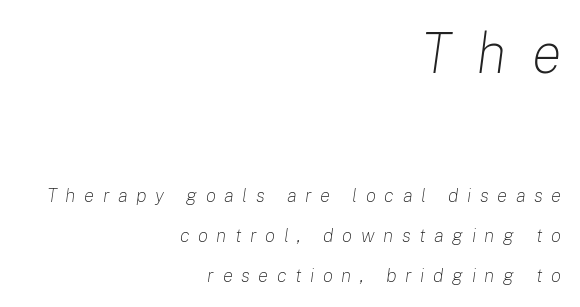
The image shows 56 px light type, italic (leaning right); set right-aligned, loose line spacing (2.12x), unusually wide letter spacing (+0.45 em), not underlined; the first (top) block is 2.95x larger; low stroke contrast and a medium x-height.
